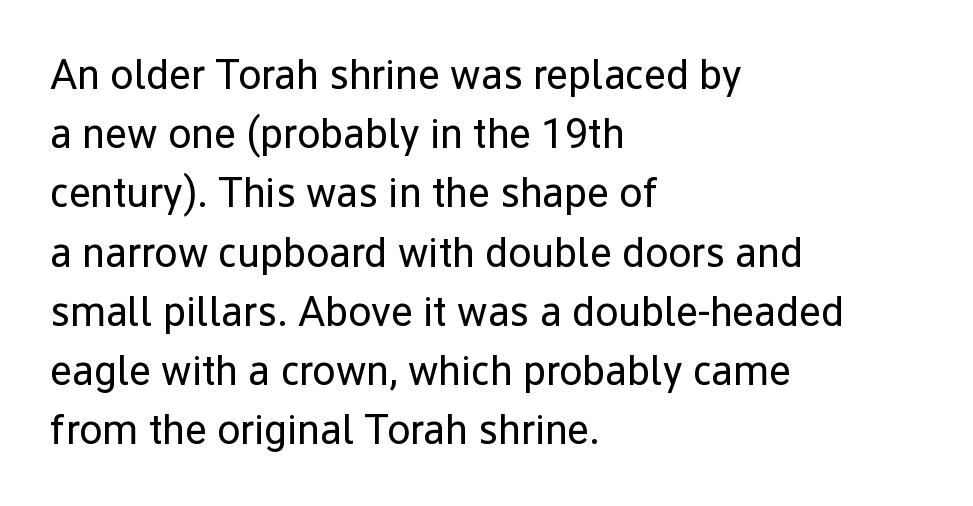
The image shows 42 px regular-weight sans-serif type, upright; set left-aligned, normal line spacing (1.41x), normal letter spacing, not underlined; low stroke contrast and a medium x-height.
